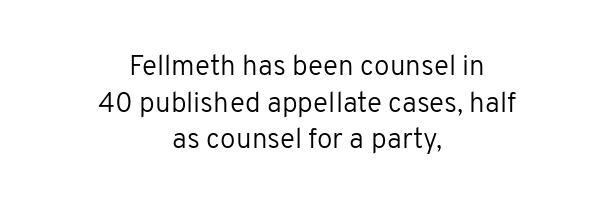
The strokes are not fattened; the text isn't bold. A roman cut, with each character standing at attention. Summary of vertical rhythm: regular, with standard interline spacing. Tracking value appears to be zero — textbook default spacing. This sample uses a sans-serif face.
